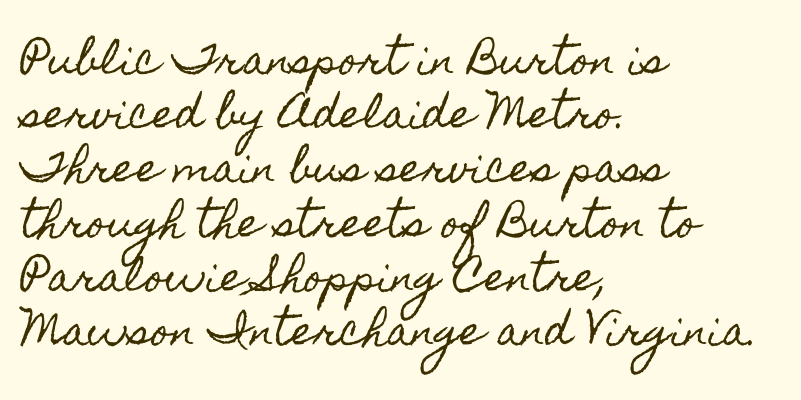
Q: Is the text italic (slanted)? A: Yes.
Q: Is the text underlined? A: No.
Q: How is the paragraph aligned? A: Left-aligned.
Q: Is the spacing between letters normal or unusually wide? A: Normal.
Q: Is the spacing between lines tight, normal or loose? A: Normal.
Q: Width (condensed, normal, or wide)? A: Condensed.
Q: x-height? A: Small.
Q: Monospaced? A: No.
